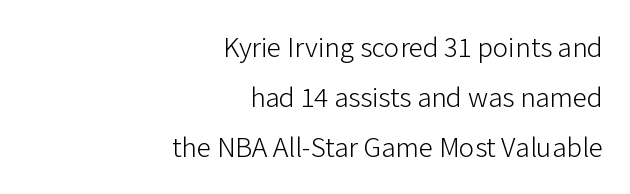
{"serif": "no", "italic": "no", "bold": "no", "weight": "light", "width": "normal", "stroke_contrast": "low", "x_height": "medium", "monospaced": "no", "underline": "no", "align": "right", "line_spacing_ratio": 1.73, "letter_spacing": "normal", "letter_spacing_em": 0.0, "glyph_px": 29}
